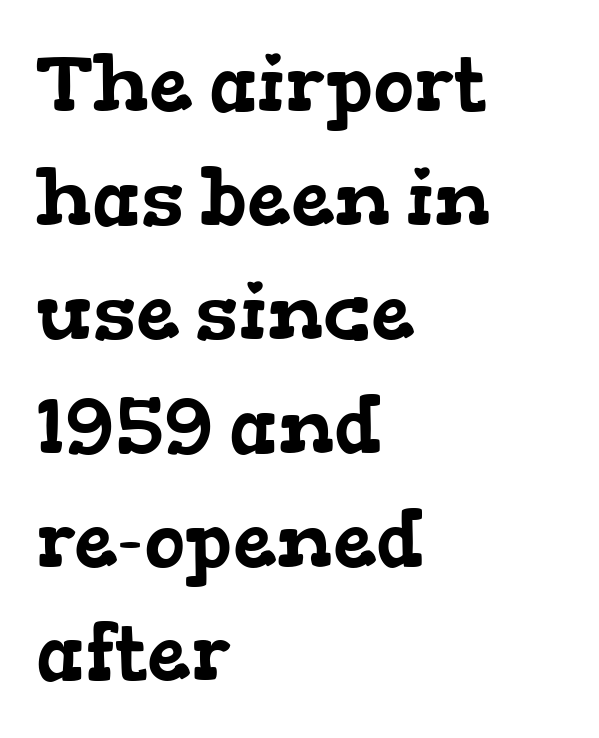
The image shows 78 px wide serif type; set left-aligned, normal line spacing (1.46x), normal letter spacing, not underlined; low stroke contrast and a medium x-height.
